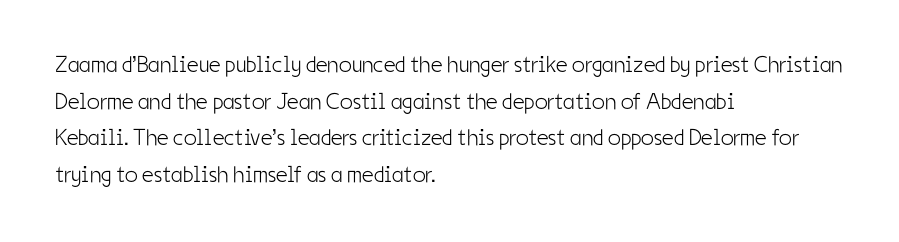
Q: Is the text bold? A: No.
Q: Is the text italic (slanted)? A: No, it is upright.
Q: Is the text underlined? A: No.
Q: How is the paragraph aligned? A: Left-aligned.
Q: Is the spacing between letters normal or unusually wide? A: Normal.
Q: Is the spacing between lines tight, normal or loose? A: Normal.
